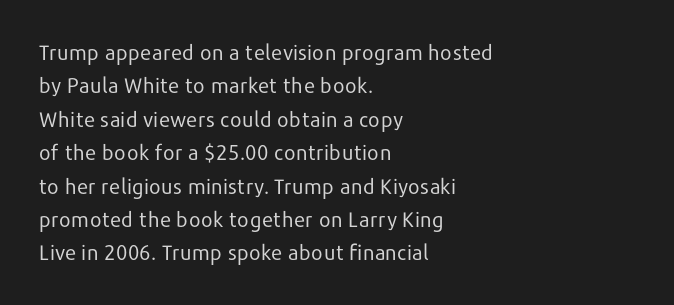
The image shows 21 px text type, upright; set left-aligned, normal line spacing (1.59x), normal letter spacing, not underlined.
